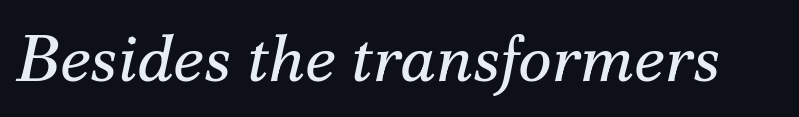
Q: Is the text bold? A: No.
Q: Is the text italic (slanted)? A: Yes, it leans right by about 12 degrees.
Q: Is the typeface a serif or a sans-serif typeface? A: Serif.
Q: Is the text underlined? A: No.
Q: Is the spacing between letters normal or unusually wide? A: Normal.
Q: Width (condensed, normal, or wide)? A: Normal.
Q: Stroke contrast? A: Medium.
Q: x-height? A: Small.
Q: Monospaced? A: No.
